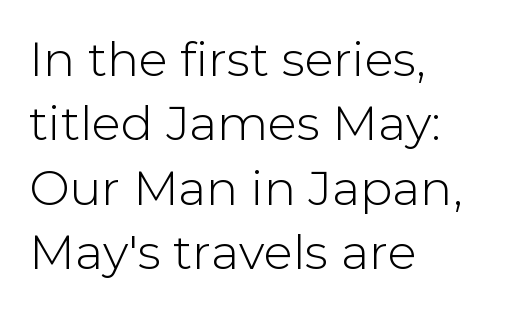
{"serif": "no", "italic": "no", "width": "normal", "stroke_contrast": "low", "x_height": "medium", "monospaced": "no", "underline": "no", "align": "left", "line_spacing": "normal", "line_spacing_ratio": 1.34, "letter_spacing": "normal", "letter_spacing_em": 0.0, "glyph_px": 48}
